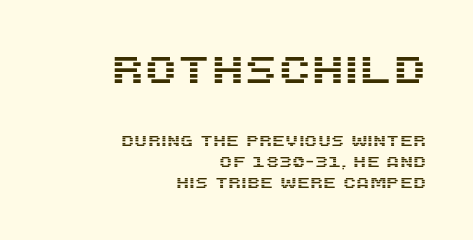
{"serif": "no", "italic": "no", "width": "normal", "stroke_contrast": "medium", "x_height": "large", "monospaced": "no", "underline": "no", "align": "right", "line_spacing": "normal", "line_spacing_ratio": 1.41, "letter_spacing": "normal", "letter_spacing_em": 0.0, "larger_block": "first", "size_ratio": 2.53, "glyph_px": 38}
